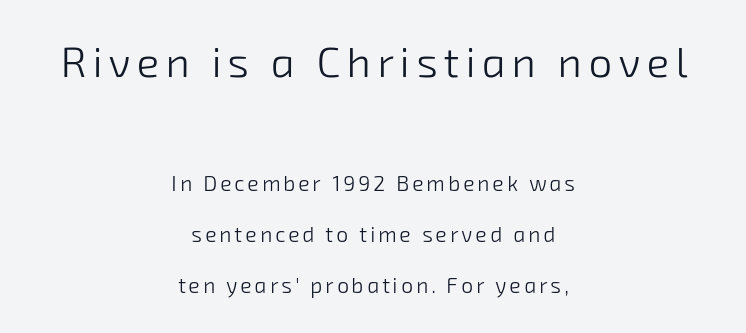
Q: Is the text bold? A: No.
Q: Is the typeface a serif or a sans-serif typeface? A: Sans-serif.
Q: Is the text underlined? A: No.
Q: How is the paragraph aligned? A: Centered.
Q: Is the spacing between lines tight, normal or loose? A: Loose.
Q: Which block of text is set in a larger size, the first (top) or the second (bottom)? A: The first (top) one.
Q: Width (condensed, normal, or wide)? A: Normal.
Q: Stroke contrast? A: Low.
Q: x-height? A: Medium.
Q: Monospaced? A: No.
